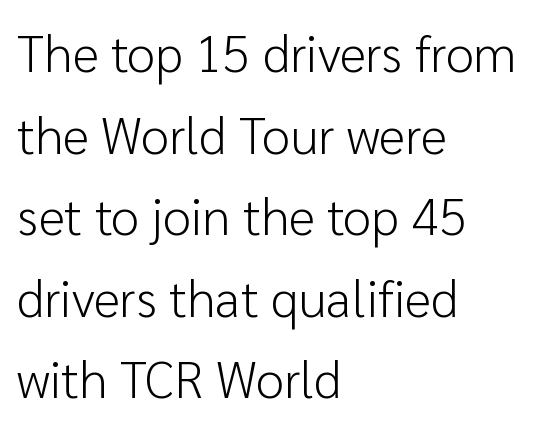
You could not count columns in this text — the font is proportionally spaced. Honestly, the letter spacing is just normal — you wouldn't notice it. Is the type heavy? It reads as light-to-regular instead. Students, observe: this is what conventionally led text looks like. The letters carry no serifs — their stems end cleanly without finishing strokes.
